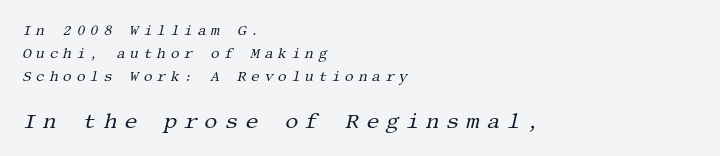
Q: Is the text bold? A: No.
Q: Is the text italic (slanted)? A: Yes, it leans right by about 13 degrees.
Q: Is the text underlined? A: No.
Q: How is the paragraph aligned? A: Left-aligned.
Q: Is the spacing between letters normal or unusually wide? A: Unusually wide.
Q: Is the spacing between lines tight, normal or loose? A: Normal.
Q: Which block of text is set in a larger size, the first (top) or the second (bottom)? A: The second (bottom) one.
